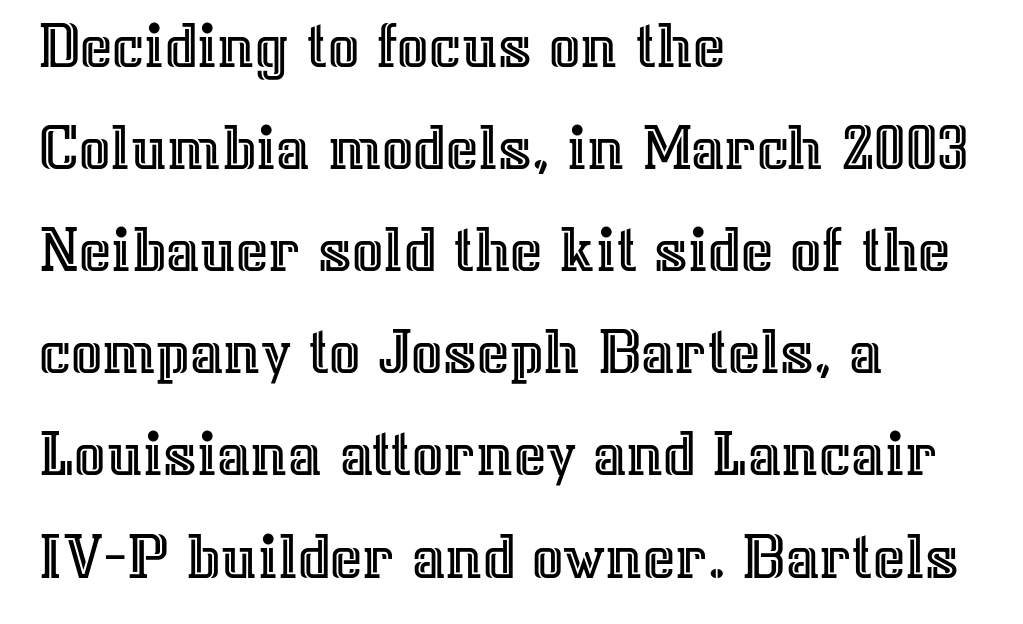
The lines are quadded left. Regarding leading, the lines here are spaced in the standard way. Varying glyph widths throughout — classic text-font behaviour. Ordinary non-slanted type is in use. Letter spacing: default. Check the space under the baseline: it is left empty.
